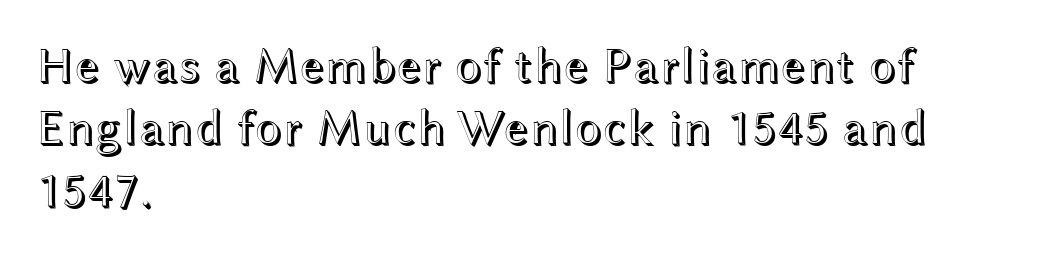
The image shows 50 px wide type, upright; set left-aligned, normal line spacing (1.25x), normal letter spacing, not underlined; a medium x-height.
